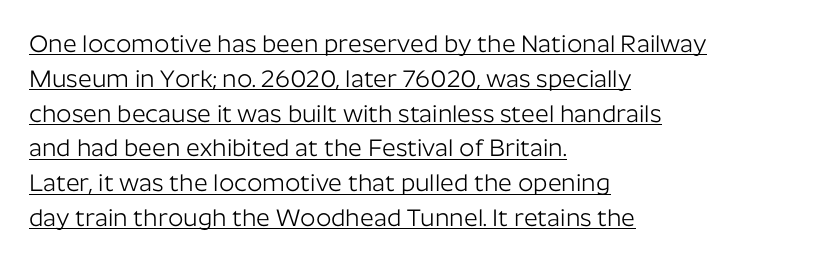
Q: Is the text bold? A: No.
Q: Is the text italic (slanted)? A: No, it is upright.
Q: Is the text underlined? A: Yes.
Q: How is the paragraph aligned? A: Left-aligned.
Q: Is the spacing between letters normal or unusually wide? A: Normal.
Q: Is the spacing between lines tight, normal or loose? A: Normal.
